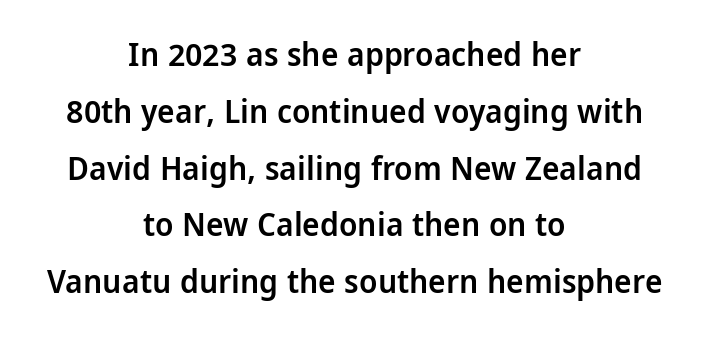
{"serif": "no", "italic": "no", "bold": "semi", "weight": "semibold", "width": "normal", "stroke_contrast": "low", "x_height": "medium", "monospaced": "no", "underline": "no", "align": "center", "line_spacing_ratio": 1.72, "letter_spacing": "normal", "letter_spacing_em": 0.0, "glyph_px": 33}
